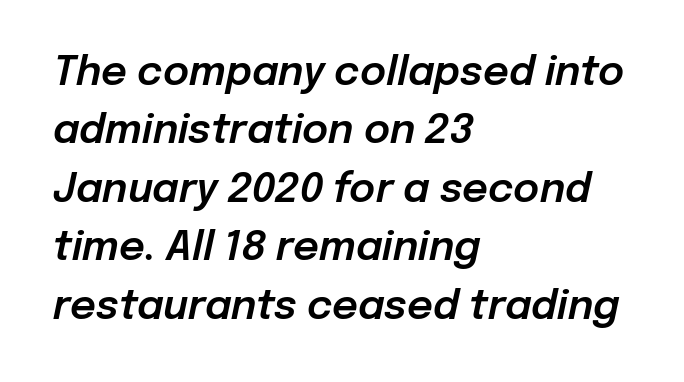
The image shows 40 px text type, italic (leaning right); set left-aligned, normal line spacing (1.46x), normal letter spacing, not underlined; low stroke contrast and a medium x-height.
